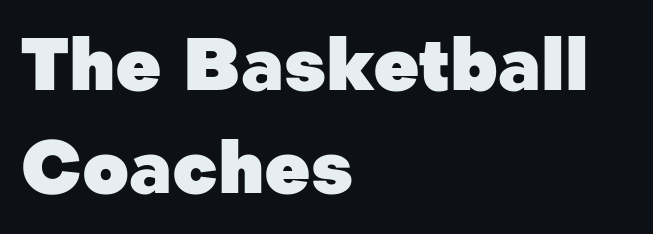
The image shows 72 px heavy sans-serif type, upright; set left-aligned, normal line spacing (1.43x), normal letter spacing, not underlined; low stroke contrast and a medium x-height.
